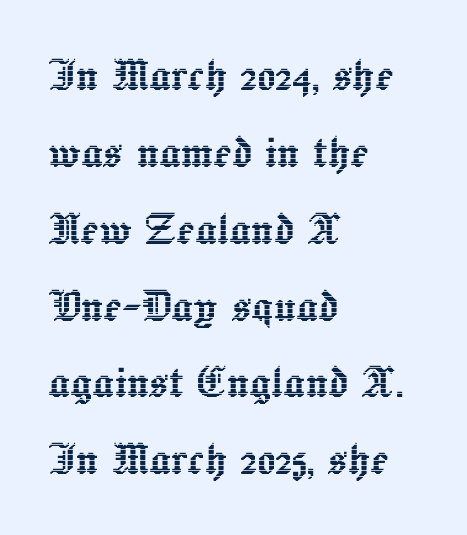
Q: Is the text italic (slanted)? A: No, it is upright.
Q: Is the text underlined? A: No.
Q: How is the paragraph aligned? A: Left-aligned.
Q: Is the spacing between letters normal or unusually wide? A: Normal.
Q: Is the spacing between lines tight, normal or loose? A: Normal.
Q: Width (condensed, normal, or wide)? A: Normal.
Q: x-height? A: Medium.
Q: Monospaced? A: No.
